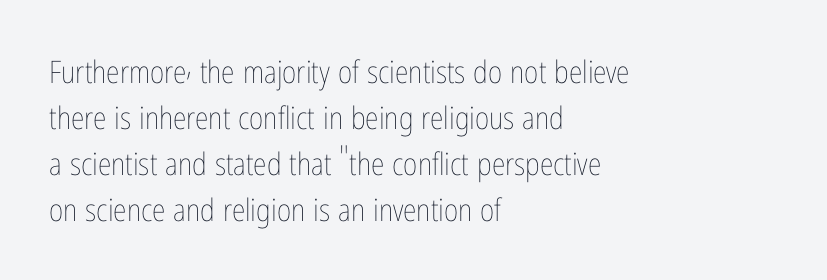
The image shows 31 px thin, condensed type, upright; set left-aligned, normal line spacing (1.48x), normal letter spacing, not underlined; low stroke contrast and a medium x-height.
